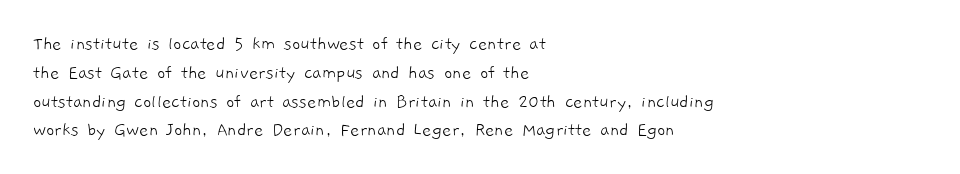
Q: Is the text bold? A: No.
Q: Is the text underlined? A: No.
Q: How is the paragraph aligned? A: Left-aligned.
Q: Is the spacing between letters normal or unusually wide? A: Normal.
Q: Is the spacing between lines tight, normal or loose? A: Normal.
